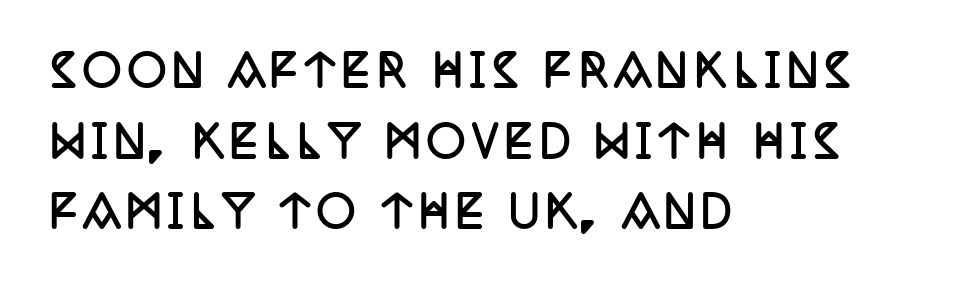
{"serif": "yes", "italic": "no", "bold": "yes", "weight": "semibold", "width": "condensed", "stroke_contrast": "low", "x_height": "large", "monospaced": "no", "underline": "no", "align": "left", "line_spacing": "normal", "line_spacing_ratio": 1.64, "glyph_px": 43}
